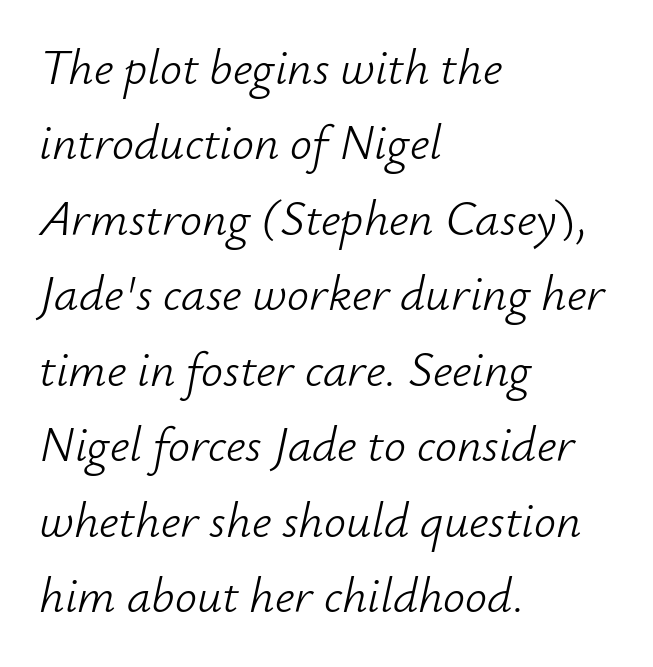
{"italic": "yes", "lean": "right", "slant_degrees": 12, "bold": "no", "weight": "light", "width": "normal", "stroke_contrast": "low", "x_height": "small", "monospaced": "no", "underline": "no", "align": "left", "line_spacing": "normal", "line_spacing_ratio": 1.54, "letter_spacing": "normal", "letter_spacing_em": 0.0, "glyph_px": 49}
